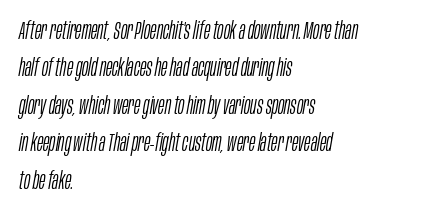
The image shows 24 px text type, italic (leaning right); set left-aligned, normal line spacing (1.56x), normal letter spacing, not underlined.
